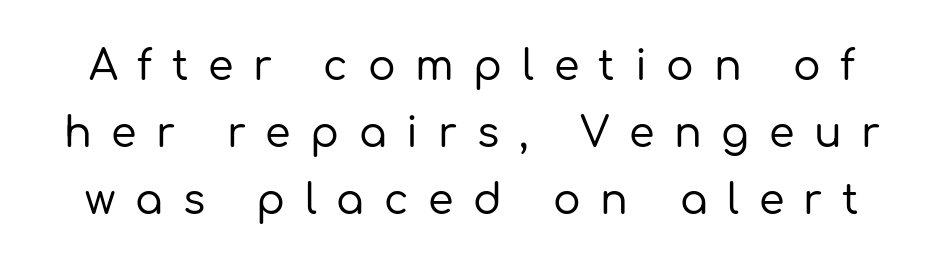
{"serif": "no", "italic": "no", "width": "normal", "stroke_contrast": "low", "x_height": "medium", "monospaced": "no", "underline": "no", "line_spacing": "normal", "line_spacing_ratio": 1.63, "letter_spacing": "wide", "letter_spacing_em": 0.48, "glyph_px": 41}
